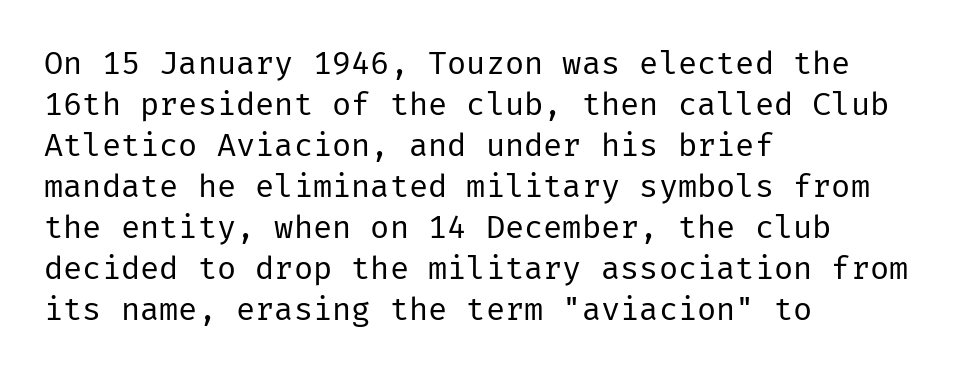
The type sits square on the baseline with zero lean. Normally led — the rows are evenly, conventionally spaced. The paragraph shown leans on its left margin. The foot of each line stays bare and open.
